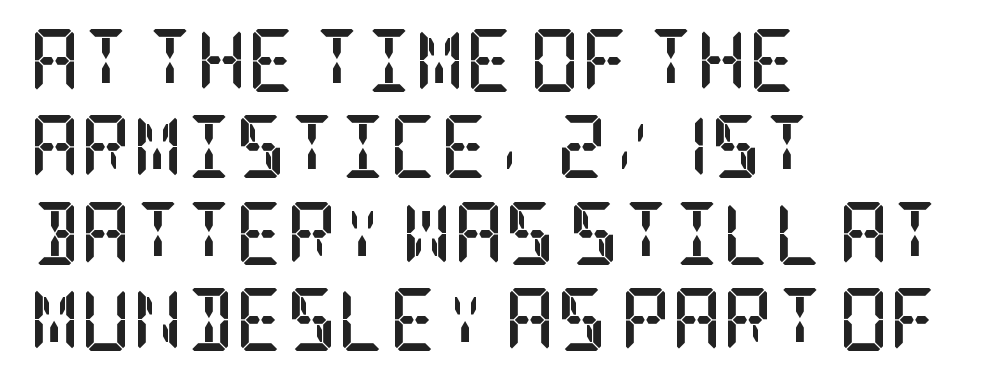
Q: Is the text bold? A: Yes.
Q: Is the text italic (slanted)? A: No, it is upright.
Q: Is the typeface a serif or a sans-serif typeface? A: Serif.
Q: Is the text underlined? A: No.
Q: How is the paragraph aligned? A: Left-aligned.
Q: Is the spacing between letters normal or unusually wide? A: Normal.
Q: Is the spacing between lines tight, normal or loose? A: Normal.
Q: Width (condensed, normal, or wide)? A: Condensed.
Q: Stroke contrast? A: Low.
Q: x-height? A: Large.
